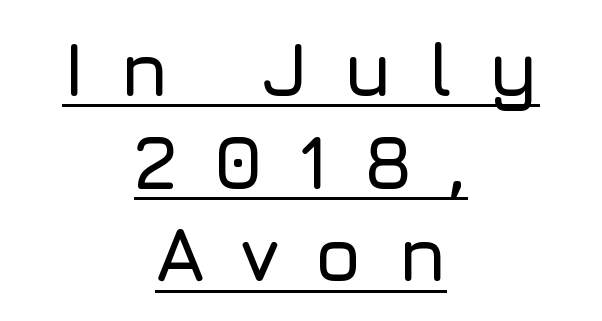
{"serif": "no", "italic": "no", "width": "normal", "stroke_contrast": "low", "x_height": "medium", "monospaced": "no", "underline": "yes", "align": "center", "line_spacing_ratio": 1.22, "letter_spacing": "wide", "letter_spacing_em": 0.45, "glyph_px": 76}
